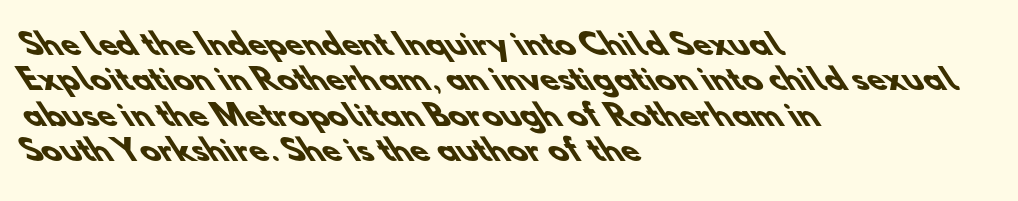
Q: Is the text bold? A: Yes.
Q: Is the typeface a serif or a sans-serif typeface? A: Sans-serif.
Q: Is the text underlined? A: No.
Q: How is the paragraph aligned? A: Left-aligned.
Q: Is the spacing between letters normal or unusually wide? A: Normal.
Q: Width (condensed, normal, or wide)? A: Normal.
Q: Stroke contrast? A: Low.
Q: x-height? A: Small.
Q: Monospaced? A: No.
